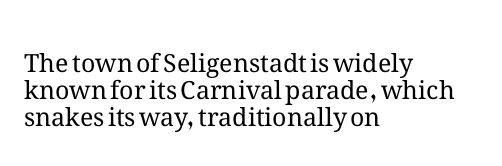
The image shows 25 px text type, upright; set left-aligned, tight line spacing (1.09x), normal letter spacing, not underlined.
